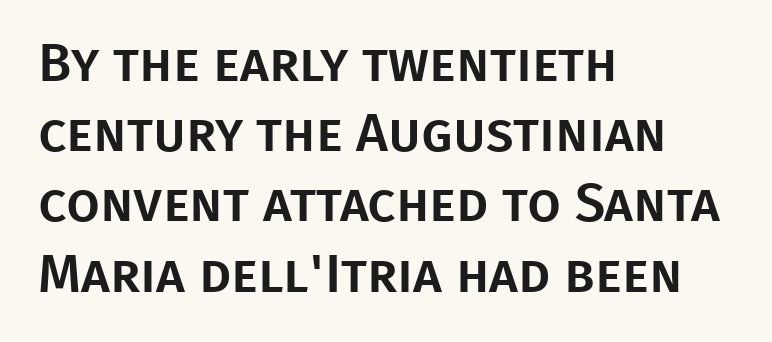
{"serif": "no", "italic": "no", "width": "normal", "stroke_contrast": "low", "x_height": "large", "monospaced": "no", "underline": "no", "align": "left", "line_spacing": "normal", "line_spacing_ratio": 1.3, "letter_spacing": "normal", "letter_spacing_em": 0.0, "glyph_px": 54}
